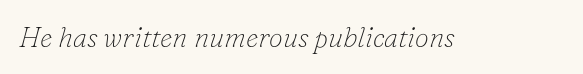
Spacing between characters is what you'd get straight out of the box. A serif font was chosen for this passage. This is oblique type, the kind used for emphasis or titles. Is this a fixed-width face? No — the glyphs have proportional, varying widths. Letters have the restrained weight of plain body copy at most. Decoration check: the copy has no underline.
